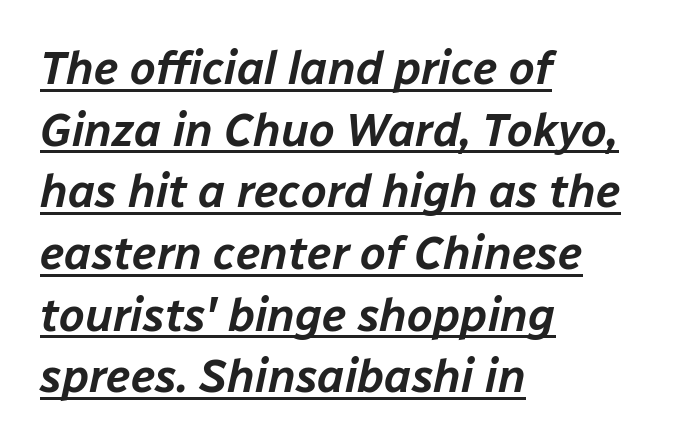
{"italic": "yes", "lean": "right", "slant_degrees": 12, "width": "normal", "stroke_contrast": "low", "x_height": "medium", "monospaced": "no", "underline": "yes", "align": "left", "line_spacing": "normal", "line_spacing_ratio": 1.34, "letter_spacing": "normal", "letter_spacing_em": 0.0, "glyph_px": 46}
